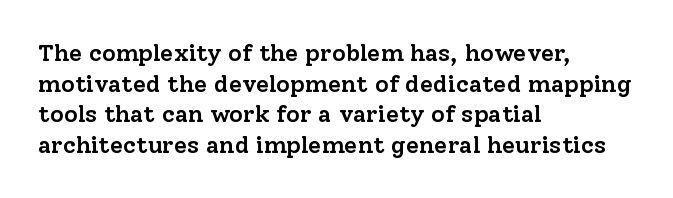
Each word holds together tightly as a unit, with standard inter-letter gaps. Check the space under the baseline: it is left empty. The paragraph has a hard left edge and a soft right edge. Posture: straight, roman, zero tilt. The vertical gap from one line to the next is medium. Notice the strokes are somewhat thickened but not fully heavy: this is a semibold.
